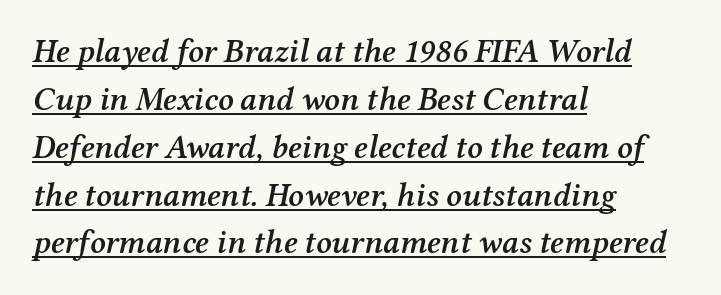
The image shows 33 px semibold serif type, italic (leaning right); set left-aligned, normal line spacing (1.45x), normal letter spacing, underlined; medium stroke contrast and a medium x-height.
